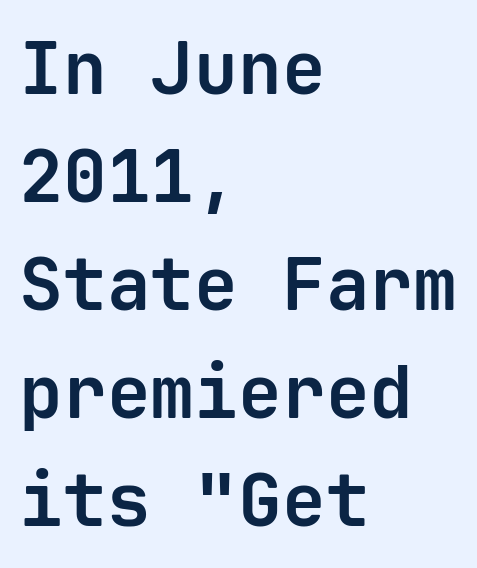
Q: Is the text bold? A: Yes.
Q: Is the text italic (slanted)? A: No, it is upright.
Q: Is the typeface a serif or a sans-serif typeface? A: Sans-serif.
Q: Is the text underlined? A: No.
Q: How is the paragraph aligned? A: Left-aligned.
Q: Is the spacing between letters normal or unusually wide? A: Normal.
Q: Is the spacing between lines tight, normal or loose? A: Normal.
Q: Width (condensed, normal, or wide)? A: Normal.
Q: Stroke contrast? A: Low.
Q: x-height? A: Medium.
Q: Monospaced? A: Yes.
